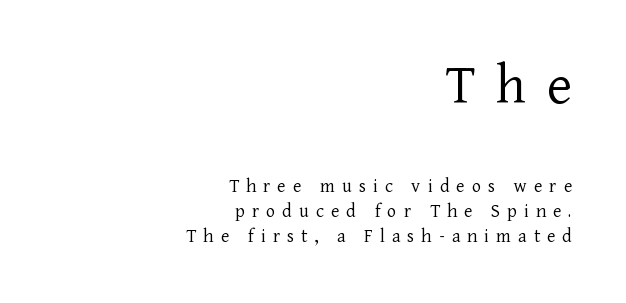
{"serif": "yes", "italic": "no", "bold": "no", "weight": "light", "width": "normal", "stroke_contrast": "low", "x_height": "medium", "monospaced": "no", "underline": "no", "align": "right", "line_spacing": "normal", "line_spacing_ratio": 1.25, "letter_spacing": "wide", "letter_spacing_em": 0.35, "larger_block": "first", "size_ratio": 2.95, "glyph_px": 59}
